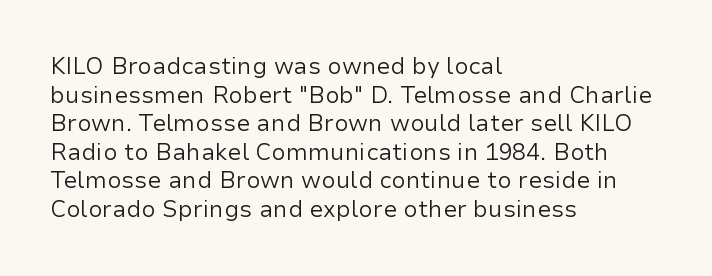
{"italic": "no", "bold": "no", "underline": "no", "align": "left", "line_spacing_ratio": 1.24, "letter_spacing": "normal", "letter_spacing_em": 0.0, "glyph_px": 23}
